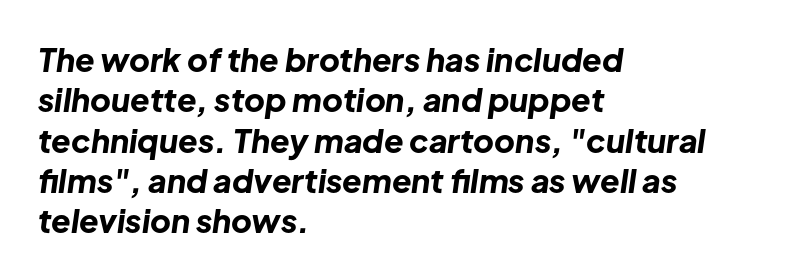
{"italic": "yes", "lean": "right", "slant_degrees": 8, "bold": "yes", "weight": "bold", "width": "normal", "stroke_contrast": "low", "x_height": "medium", "monospaced": "no", "underline": "no", "align": "left", "line_spacing": "normal", "line_spacing_ratio": 1.26, "letter_spacing": "normal", "letter_spacing_em": 0.0, "glyph_px": 32}
